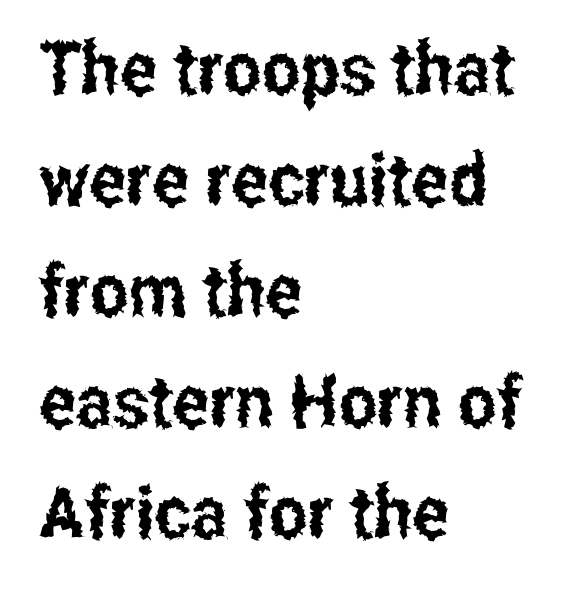
Italic? Not at all — the glyphs are vertical. A student would call this left alignment; a typographer would say flush left, rag right. The type family on display is of the sans-serif kind. The passage shown is typed in a proportional face where columns would drift.
